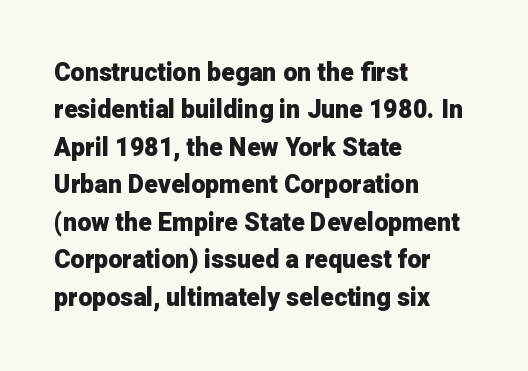
The image shows 25 px bold type, upright; set left-aligned, normal line spacing (1.5x), normal letter spacing, not underlined.
